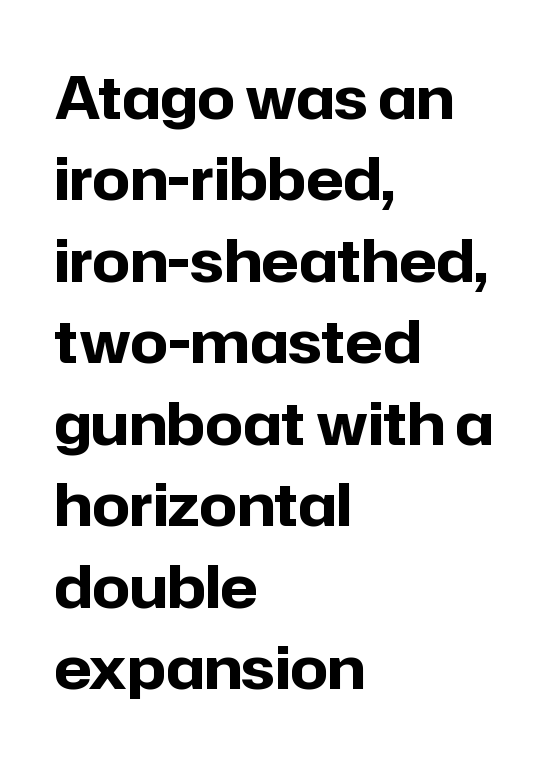
Q: Is the text bold? A: Yes.
Q: Is the text italic (slanted)? A: No, it is upright.
Q: Is the typeface a serif or a sans-serif typeface? A: Sans-serif.
Q: Is the text underlined? A: No.
Q: How is the paragraph aligned? A: Left-aligned.
Q: Is the spacing between letters normal or unusually wide? A: Normal.
Q: Is the spacing between lines tight, normal or loose? A: Normal.
Q: Width (condensed, normal, or wide)? A: Normal.
Q: Stroke contrast? A: Low.
Q: x-height? A: Medium.
Q: Monospaced? A: No.
